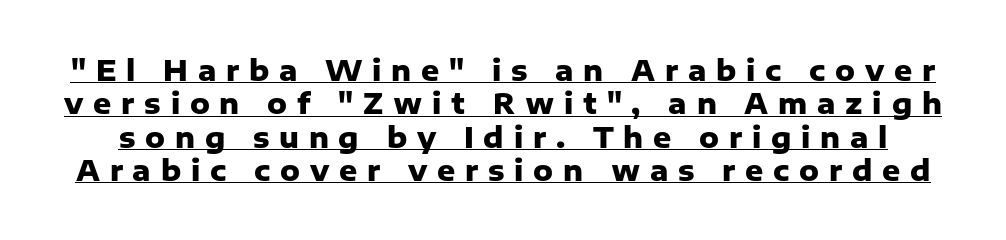
{"serif": "no", "italic": "no", "bold": "yes", "weight": "heavy", "width": "normal", "stroke_contrast": "low", "x_height": "medium", "monospaced": "no", "underline": "yes", "line_spacing_ratio": 1.19, "letter_spacing": "wide", "letter_spacing_em": 0.35, "glyph_px": 28}
